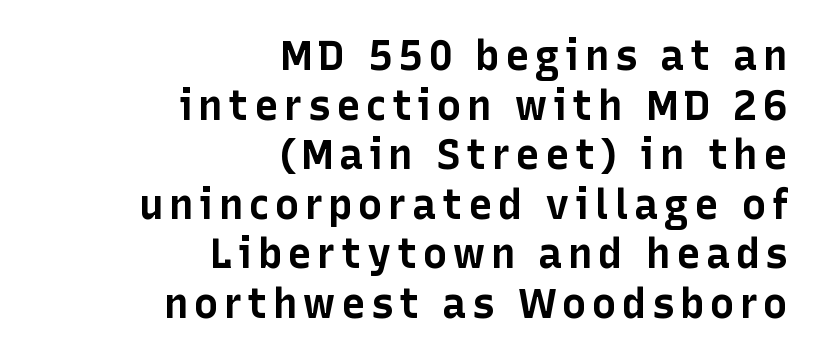
The image shows 41 px bold sans-serif type, upright; set right-aligned, line spacing 1.21x, not underlined; low stroke contrast and a medium x-height.
